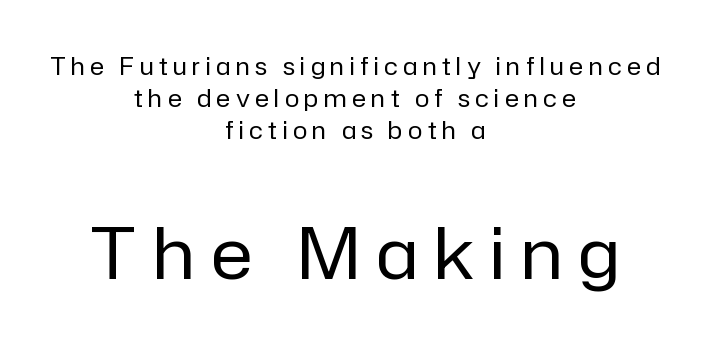
The image shows 71 px regular-weight sans-serif type, upright; set centered, normal line spacing (1.33x), unusually wide letter spacing (+0.23 em), not underlined; the second (bottom) block is 2.96x larger; low stroke contrast and a medium x-height.
